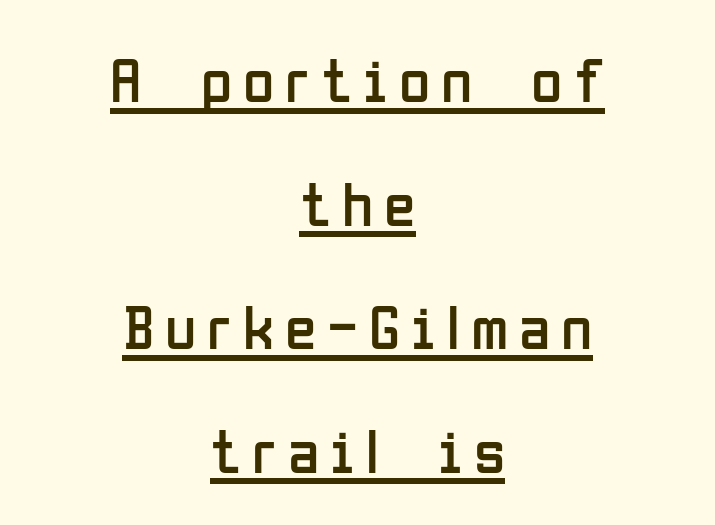
{"serif": "no", "italic": "no", "bold": "no", "weight": "regular", "width": "condensed", "stroke_contrast": "low", "x_height": "medium", "monospaced": "no", "underline": "yes", "align": "center", "line_spacing": "loose", "line_spacing_ratio": 1.93, "glyph_px": 64}
